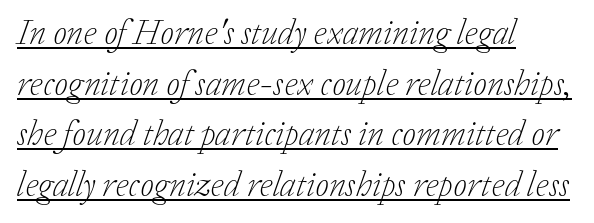
{"serif": "yes", "italic": "yes", "lean": "right", "slant_degrees": 20, "bold": "no", "weight": "light", "width": "normal", "stroke_contrast": "low", "x_height": "medium", "monospaced": "no", "underline": "yes", "align": "left", "line_spacing": "normal", "line_spacing_ratio": 1.45, "letter_spacing": "normal", "letter_spacing_em": 0.0, "glyph_px": 35}
